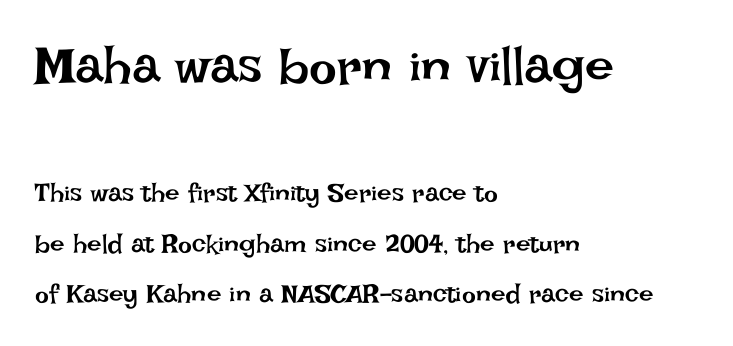
Q: Is the text bold? A: No.
Q: Is the text italic (slanted)? A: No, it is upright.
Q: Is the text underlined? A: No.
Q: How is the paragraph aligned? A: Left-aligned.
Q: Is the spacing between letters normal or unusually wide? A: Normal.
Q: Is the spacing between lines tight, normal or loose? A: Loose.
Q: Which block of text is set in a larger size, the first (top) or the second (bottom)? A: The first (top) one.
Q: Width (condensed, normal, or wide)? A: Normal.
Q: Stroke contrast? A: Low.
Q: x-height? A: Large.
Q: Monospaced? A: No.
